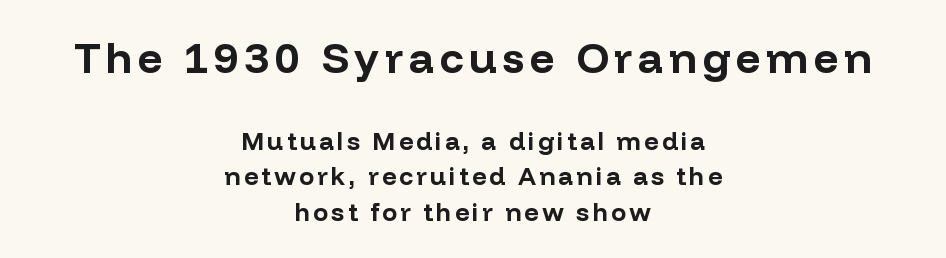
Q: Is the text bold? A: Yes.
Q: Is the text italic (slanted)? A: No, it is upright.
Q: Is the typeface a serif or a sans-serif typeface? A: Sans-serif.
Q: Is the text underlined? A: No.
Q: How is the paragraph aligned? A: Centered.
Q: Is the spacing between lines tight, normal or loose? A: Normal.
Q: Which block of text is set in a larger size, the first (top) or the second (bottom)? A: The first (top) one.
Q: Width (condensed, normal, or wide)? A: Normal.
Q: Stroke contrast? A: Low.
Q: x-height? A: Medium.
Q: Monospaced? A: No.
